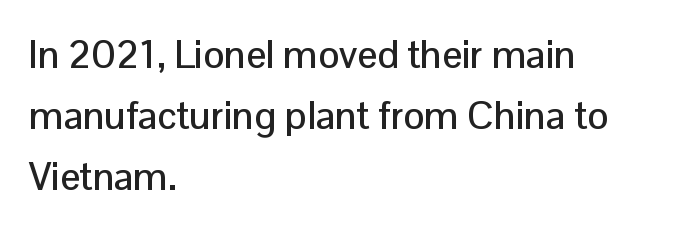
Are there feet on the stems? There aren't — it's a sans. The face used here is proportionally spaced, like ordinary book or web type. The tracking reads as untouched default to a designer's eye. A typesetter would mark this as roman, not italic.
